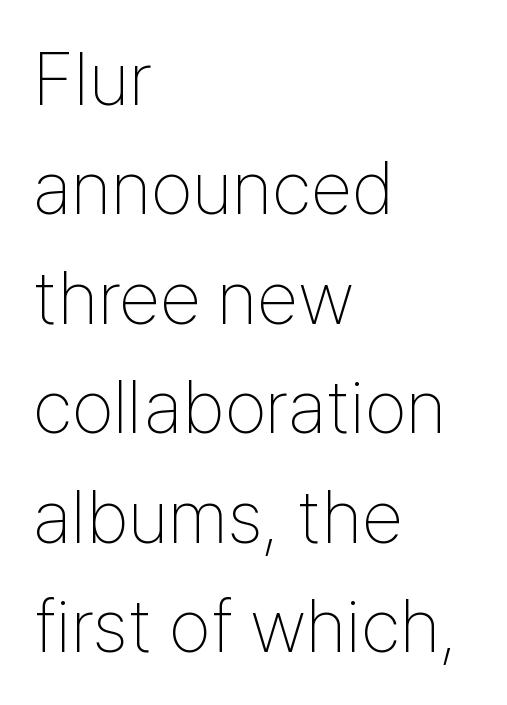
{"serif": "no", "italic": "no", "bold": "no", "weight": "thin", "width": "condensed", "stroke_contrast": "low", "x_height": "medium", "monospaced": "no", "underline": "no", "align": "left", "line_spacing": "normal", "line_spacing_ratio": 1.46, "letter_spacing": "normal", "letter_spacing_em": 0.0, "glyph_px": 75}
